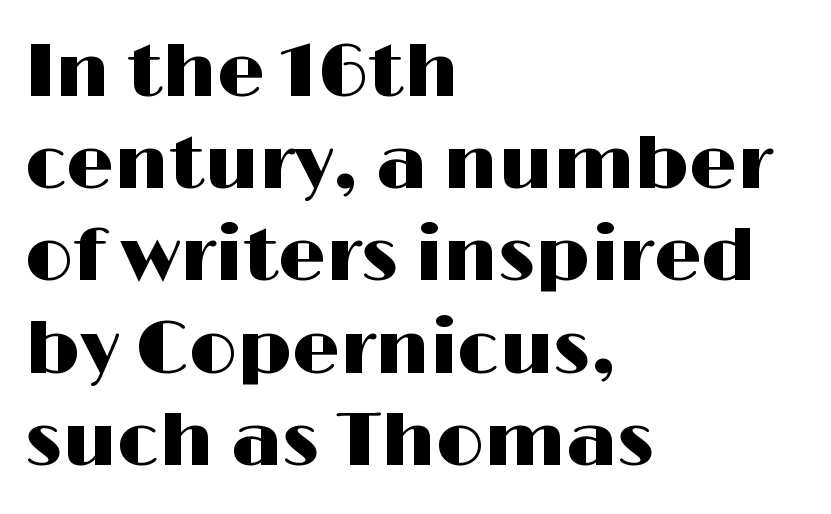
Q: Is the text italic (slanted)? A: No, it is upright.
Q: Is the typeface a serif or a sans-serif typeface? A: Sans-serif.
Q: Is the text underlined? A: No.
Q: How is the paragraph aligned? A: Left-aligned.
Q: Is the spacing between letters normal or unusually wide? A: Normal.
Q: Width (condensed, normal, or wide)? A: Wide.
Q: Stroke contrast? A: High.
Q: x-height? A: Medium.
Q: Monospaced? A: No.
